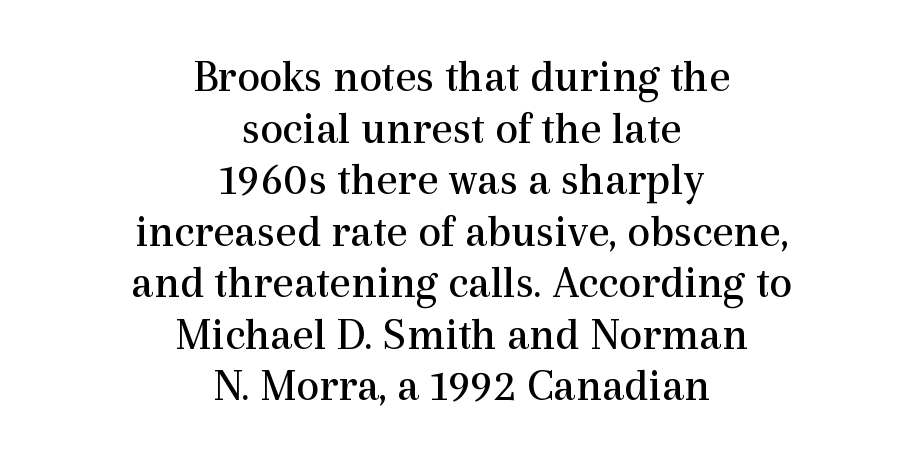
{"serif": "yes", "italic": "no", "bold": "no", "weight": "regular", "width": "normal", "x_height": "medium", "monospaced": "no", "underline": "no", "align": "center", "line_spacing": "tight", "line_spacing_ratio": 1.12, "letter_spacing": "normal", "letter_spacing_em": 0.0, "glyph_px": 46}
